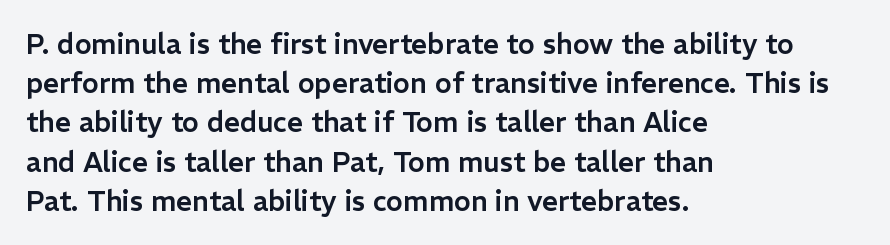
{"serif": "no", "italic": "no", "width": "normal", "stroke_contrast": "low", "x_height": "medium", "monospaced": "no", "underline": "no", "align": "left", "line_spacing": "normal", "line_spacing_ratio": 1.4, "letter_spacing": "normal", "letter_spacing_em": 0.0, "glyph_px": 28}
